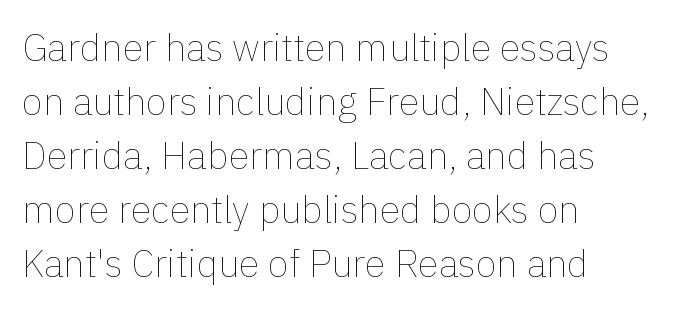
The image shows 38 px thin type, upright; set left-aligned, normal line spacing (1.42x), normal letter spacing, not underlined; a medium x-height.
